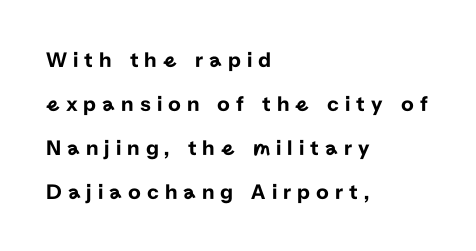
The space between consecutive lines is lavish. Caption: expanded tracking, letters set apart. Does the lettering tilt? It doesn't — this is upright. Letters rest on an invisible, unmarked baseline. Line beginnings align vertically; line endings do not.
